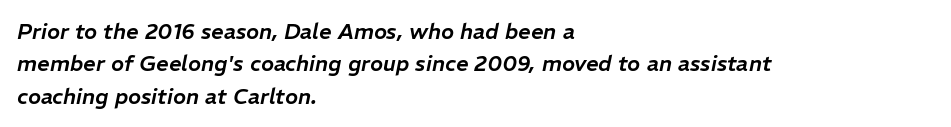
Q: Is the text italic (slanted)? A: Yes, it leans right by about 11 degrees.
Q: Is the text underlined? A: No.
Q: How is the paragraph aligned? A: Left-aligned.
Q: Is the spacing between letters normal or unusually wide? A: Normal.
Q: Is the spacing between lines tight, normal or loose? A: Normal.
